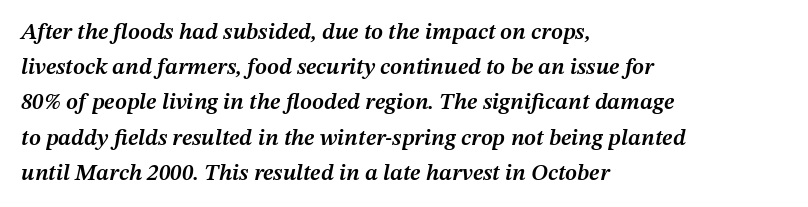
Heft: intermediate — a semibold. The ragged edge is on the right, which tells us the setting is flush left. Evenly set lines give the paragraph a standard silhouette. The specimen omits any rule beneath the text block's lines.
